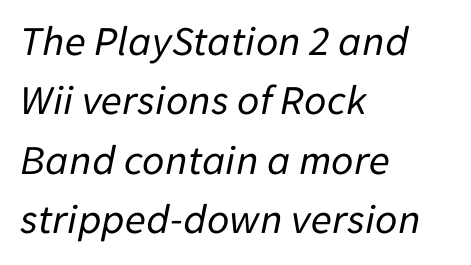
{"italic": "yes", "lean": "right", "slant_degrees": 11, "bold": "no", "weight": "regular", "width": "normal", "stroke_contrast": "low", "x_height": "medium", "monospaced": "no", "underline": "no", "align": "left", "line_spacing": "normal", "line_spacing_ratio": 1.38, "letter_spacing": "normal", "letter_spacing_em": 0.0, "glyph_px": 43}
